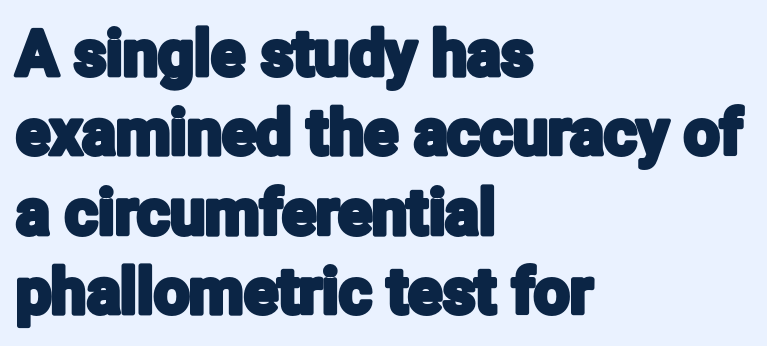
This is roman type, the default non-slanted kind. Varying glyph widths throughout — classic text-font behaviour. The letters carry no serifs — their stems end cleanly without finishing strokes. Words appear dense and cohesive because spacing is normal. The typesetter chose a ragged-right arrangement here. Underline: absent.
